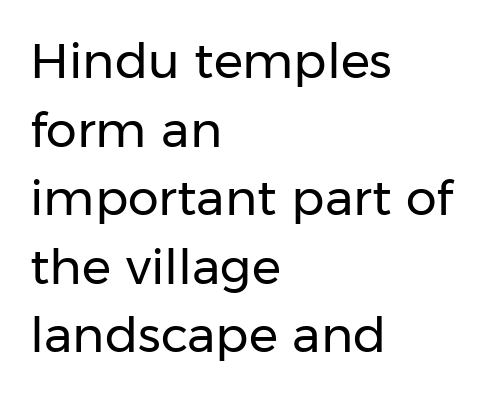
Q: Is the text bold? A: No.
Q: Is the text italic (slanted)? A: No, it is upright.
Q: Is the typeface a serif or a sans-serif typeface? A: Sans-serif.
Q: Is the text underlined? A: No.
Q: How is the paragraph aligned? A: Left-aligned.
Q: Is the spacing between letters normal or unusually wide? A: Normal.
Q: Is the spacing between lines tight, normal or loose? A: Normal.
Q: Width (condensed, normal, or wide)? A: Normal.
Q: Stroke contrast? A: Low.
Q: x-height? A: Medium.
Q: Monospaced? A: No.
